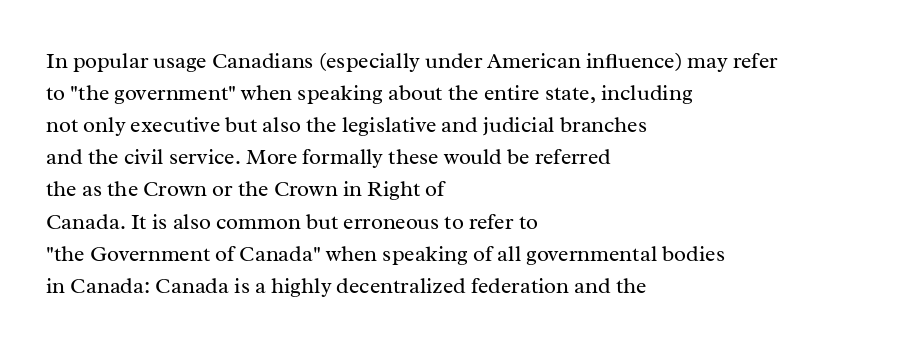
{"italic": "no", "bold": "no", "underline": "no", "align": "left", "line_spacing": "normal", "line_spacing_ratio": 1.46, "letter_spacing": "normal", "letter_spacing_em": 0.0, "glyph_px": 22}
